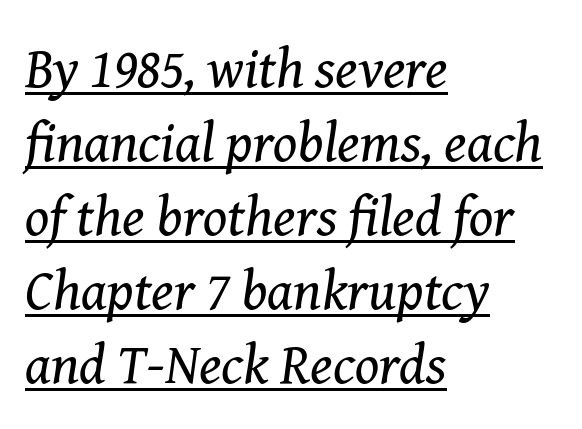
{"serif": "yes", "italic": "yes", "lean": "right", "slant_degrees": 8, "bold": "no", "weight": "regular", "width": "normal", "stroke_contrast": "medium", "x_height": "medium", "monospaced": "no", "underline": "yes", "align": "left", "line_spacing": "normal", "line_spacing_ratio": 1.32, "letter_spacing": "normal", "letter_spacing_em": 0.0, "glyph_px": 56}
